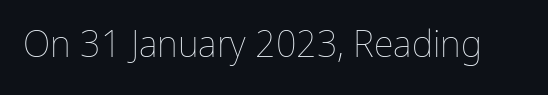
Quick note: underline off. This sample uses an upright cut, with every glyph sitting square on the baseline. Students, note that the glyphs here touch the page at normal intervals. The letters advance in unequal steps, a hallmark of proportional type. Stroke mass is kept to a normal reading level or below.
